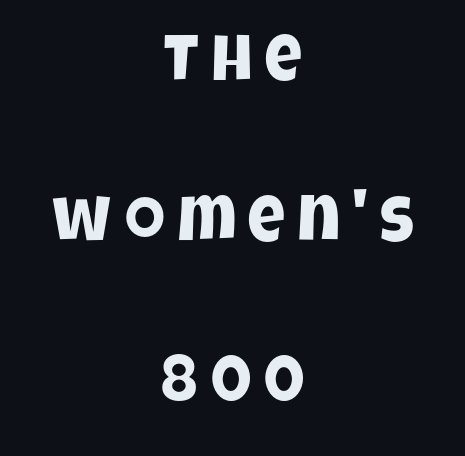
The image shows 65 px condensed sans-serif type; set centered, loose line spacing (2.47x), not underlined; low stroke contrast and a large x-height.
